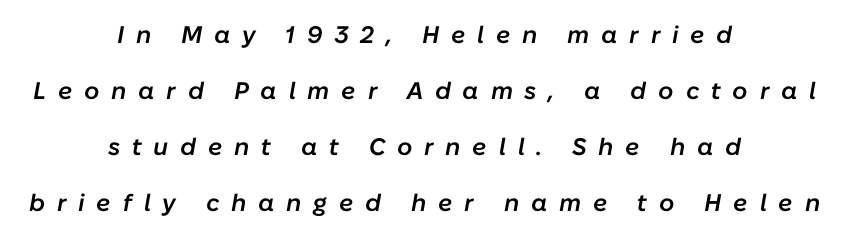
The image shows 24 px text type, italic (leaning right); set centered, loose line spacing (2.33x), unusually wide letter spacing (+0.49 em), not underlined.
